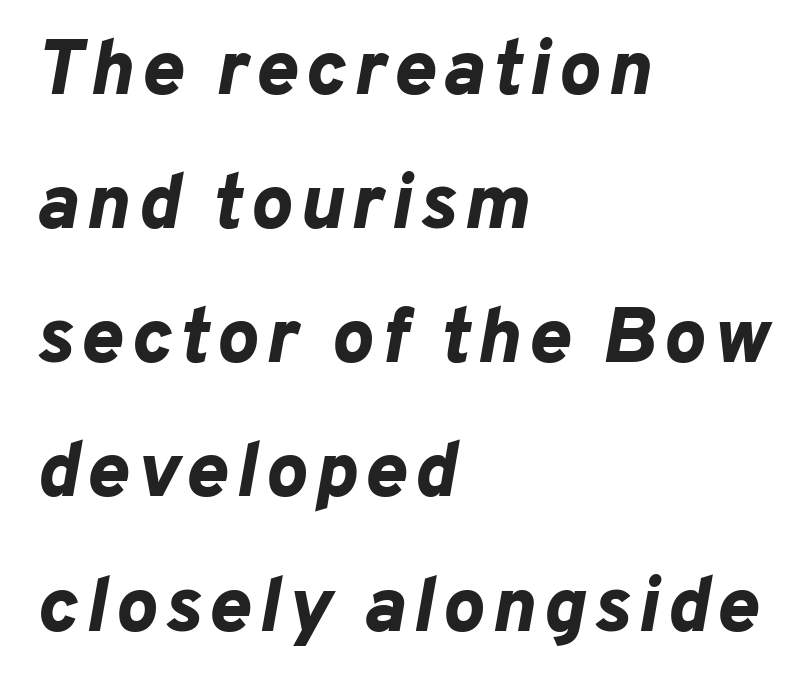
Compared with ordinary roman type, these characters are visibly tilted. Weight: bold. Any mark beneath the type? The region is blank. Where is the straight margin? On the left.
